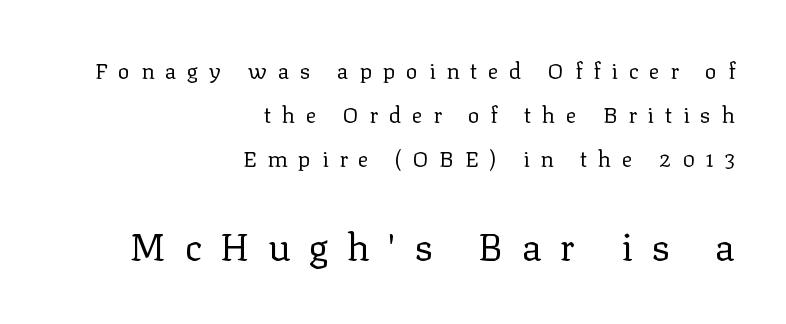
{"serif": "yes", "italic": "no", "bold": "no", "weight": "regular", "width": "normal", "stroke_contrast": "low", "x_height": "medium", "monospaced": "no", "underline": "no", "align": "right", "line_spacing": "loose", "line_spacing_ratio": 1.99, "letter_spacing": "wide", "letter_spacing_em": 0.49, "larger_block": "second", "size_ratio": 1.73, "glyph_px": 38}
